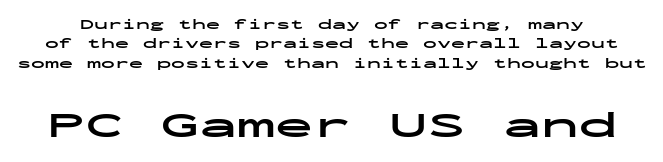
Leading matches the norm, producing a regular column. If you squint, the bottom block still reads clearly — it's the larger of the two. Plain, unruled lines of type. No extra tracking has been applied to these lines. Typographically, this falls in the sans-serif category.
